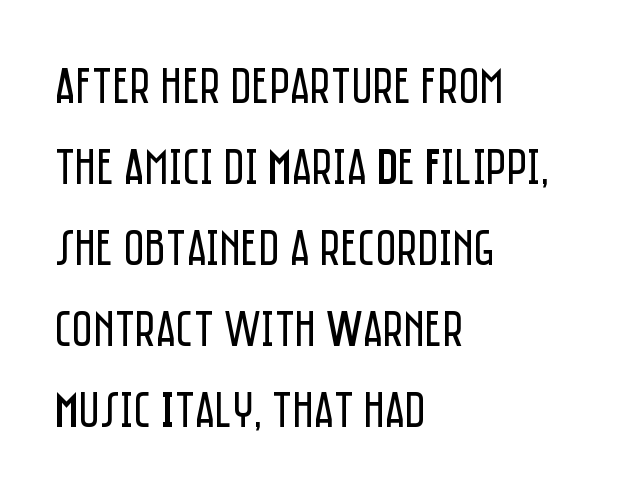
{"serif": "no", "italic": "no", "bold": "no", "weight": "regular", "width": "condensed", "stroke_contrast": "low", "x_height": "large", "monospaced": "no", "underline": "no", "align": "left", "line_spacing": "normal", "line_spacing_ratio": 1.59, "letter_spacing": "normal", "letter_spacing_em": 0.0, "glyph_px": 51}
